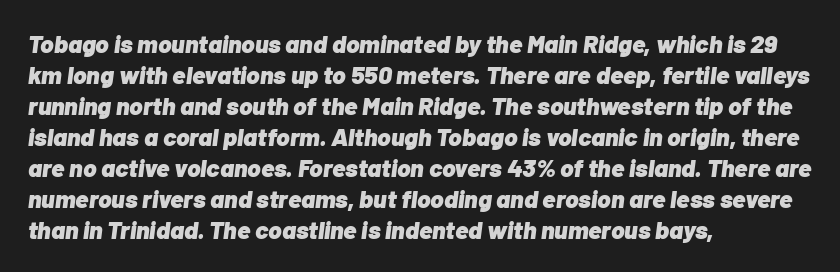
Decoration check: the copy has no underline. Weight check: bold — yes, fully. No extra tracking has been applied to these lines. The paragraph shown leans on its left margin. Observe the lean: these are italic letterforms.
